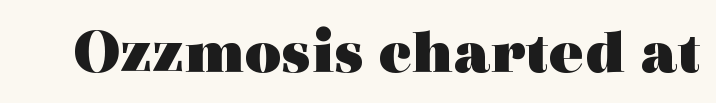
{"serif": "yes", "italic": "no", "bold": "yes", "weight": "heavy", "width": "wide", "x_height": "medium", "monospaced": "no", "underline": "no", "letter_spacing": "normal", "letter_spacing_em": 0.0, "glyph_px": 64}
